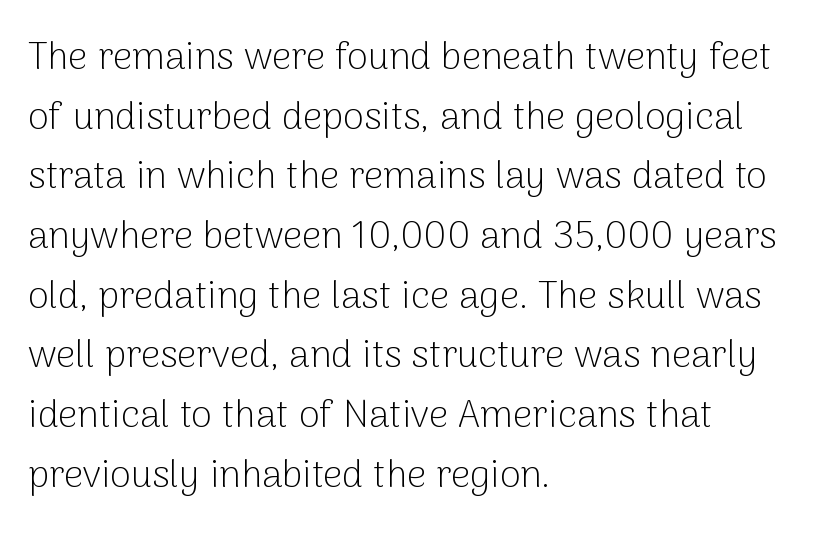
{"serif": "no", "italic": "no", "bold": "no", "weight": "light", "width": "normal", "stroke_contrast": "low", "x_height": "medium", "monospaced": "no", "underline": "no", "align": "left", "line_spacing": "normal", "line_spacing_ratio": 1.57, "letter_spacing": "normal", "letter_spacing_em": 0.0, "glyph_px": 38}
